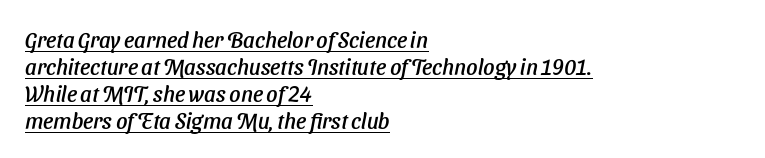
The image shows 22 px text type; set left-aligned, line spacing 1.22x, normal letter spacing, underlined.
